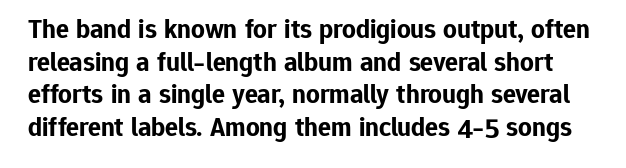
{"italic": "no", "bold": "yes", "underline": "no", "line_spacing_ratio": 1.21, "letter_spacing": "normal", "letter_spacing_em": 0.0, "glyph_px": 27}
